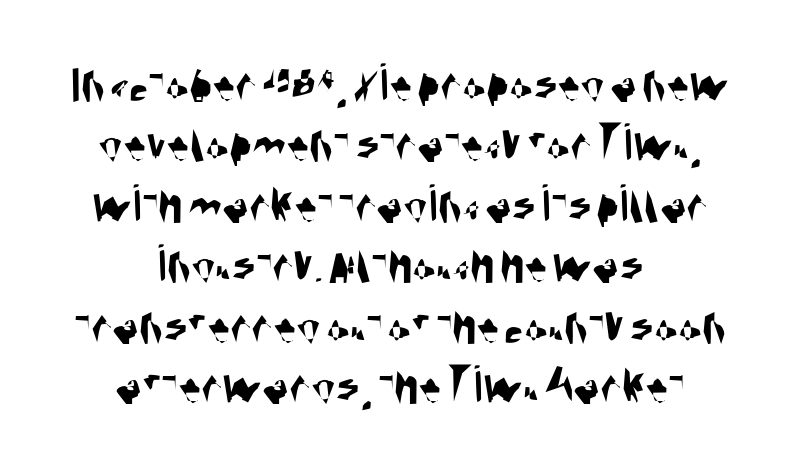
{"serif": "no", "width": "condensed", "stroke_contrast": "medium", "x_height": "large", "monospaced": "no", "underline": "no", "align": "center", "line_spacing": "tight", "line_spacing_ratio": 1.1, "letter_spacing": "normal", "letter_spacing_em": 0.0, "glyph_px": 55}
